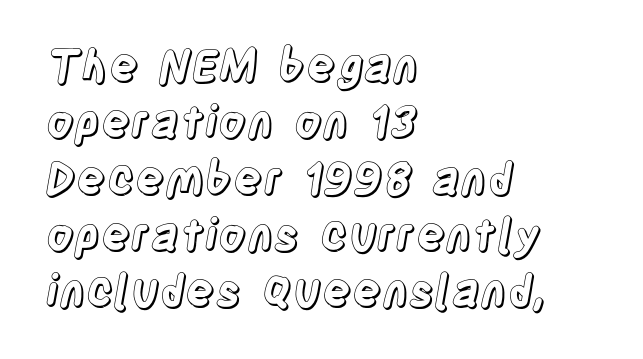
The image shows 44 px condensed type; set left-aligned, normal line spacing (1.28x), normal letter spacing, not underlined; a large x-height.
